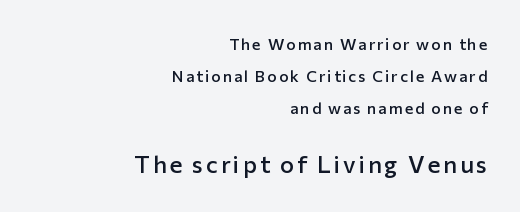
Q: Is the text bold? A: Semi-bold.
Q: Is the text italic (slanted)? A: No, it is upright.
Q: Is the text underlined? A: No.
Q: How is the paragraph aligned? A: Right-aligned.
Q: Is the spacing between lines tight, normal or loose? A: Loose.
Q: Which block of text is set in a larger size, the first (top) or the second (bottom)? A: The second (bottom) one.
